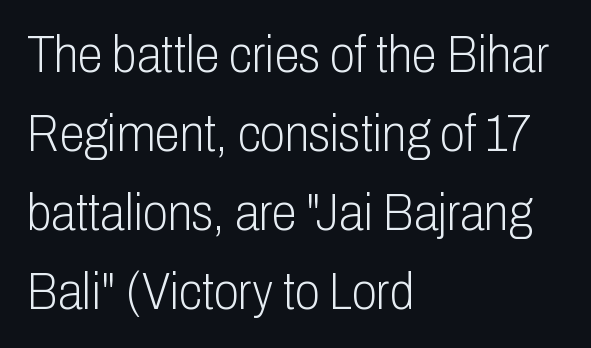
Ordinary non-slanted type is in use. Think of a printed novel: that variable character pitch is what you see here. Tracking value appears to be zero — textbook default spacing. Where is the straight margin? On the left. These lines sit exactly where default settings would place them. The text was rendered using a sans face with plain stroke endings.
